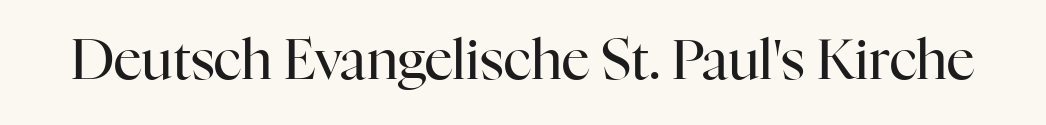
{"serif": "yes", "italic": "no", "bold": "no", "weight": "regular", "width": "normal", "stroke_contrast": "high", "x_height": "medium", "monospaced": "no", "underline": "no", "letter_spacing": "normal", "letter_spacing_em": 0.0, "glyph_px": 55}
